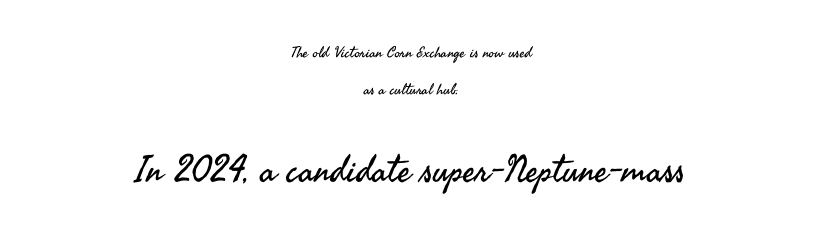
Q: Is the text bold? A: No.
Q: Is the text italic (slanted)? A: Yes.
Q: Is the typeface a serif or a sans-serif typeface? A: Sans-serif.
Q: Is the text underlined? A: No.
Q: How is the paragraph aligned? A: Centered.
Q: Is the spacing between letters normal or unusually wide? A: Normal.
Q: Is the spacing between lines tight, normal or loose? A: Loose.
Q: Which block of text is set in a larger size, the first (top) or the second (bottom)? A: The second (bottom) one.
Q: Width (condensed, normal, or wide)? A: Normal.
Q: Stroke contrast? A: Medium.
Q: x-height? A: Small.
Q: Monospaced? A: No.
